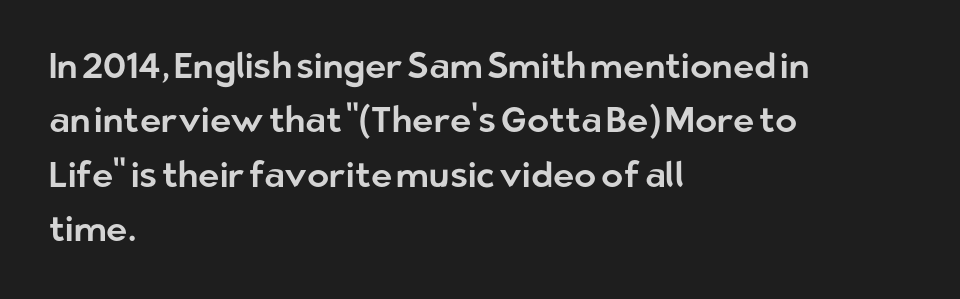
The image shows 36 px sans-serif type, upright; set left-aligned, normal line spacing (1.51x), normal letter spacing, not underlined; low stroke contrast and a medium x-height.
